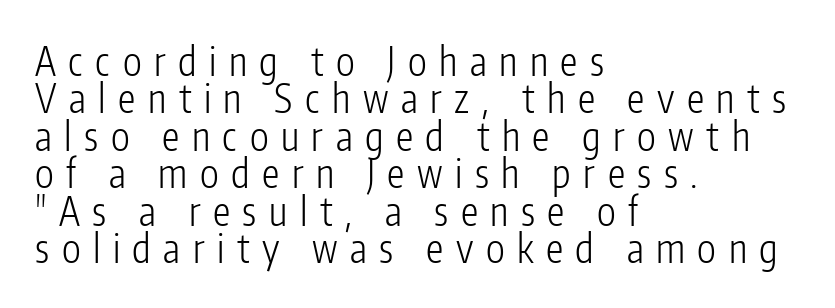
{"serif": "no", "italic": "no", "bold": "no", "weight": "light", "width": "condensed", "stroke_contrast": "low", "x_height": "medium", "monospaced": "no", "underline": "no", "align": "left", "line_spacing": "tight", "line_spacing_ratio": 0.96, "letter_spacing": "wide", "letter_spacing_em": 0.32, "glyph_px": 39}
